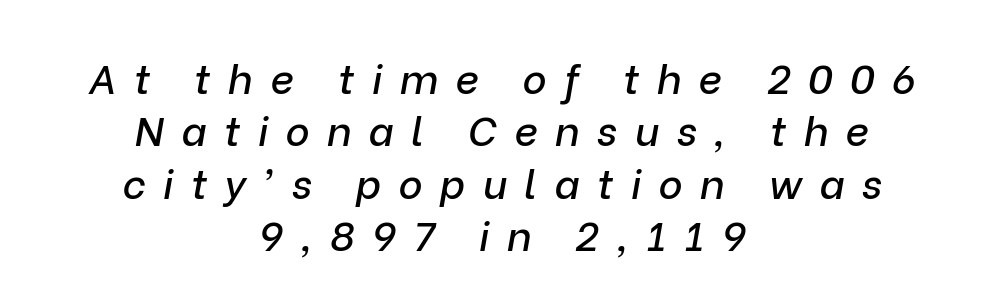
{"italic": "yes", "lean": "right", "slant_degrees": 9, "width": "normal", "stroke_contrast": "low", "x_height": "medium", "monospaced": "no", "underline": "no", "align": "center", "line_spacing": "normal", "line_spacing_ratio": 1.28, "letter_spacing": "wide", "letter_spacing_em": 0.42, "glyph_px": 41}
